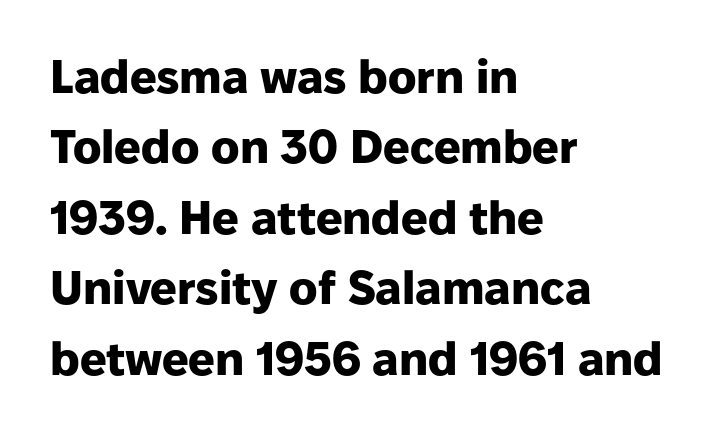
The gaps between neighbouring characters are ordinary and unremarkable. The specimen omits any rule beneath the text block's lines. In terms of letterform style, serifs are entirely absent. Proportional: the letters do not fall into vertical columns. Vertical spacing — default. The strokes are fattened all the way to bold.
